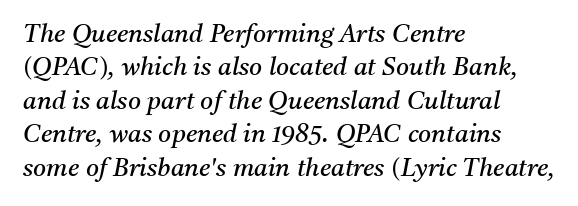
Would a proofreader flag this as italicized? Yes. This sample is left-justified, so line endings fall wherever the words run out. The baseline area is clear. Reading down the column, the eye jumps a familiar distance to each next line. Unbolded letterforms with no extra heft. Each word holds together tightly as a unit, with standard inter-letter gaps.
